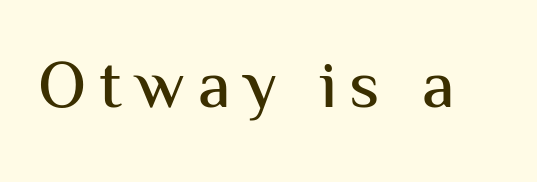
The image shows 67 px sans-serif type, upright; set not underlined; medium stroke contrast and a medium x-height.
